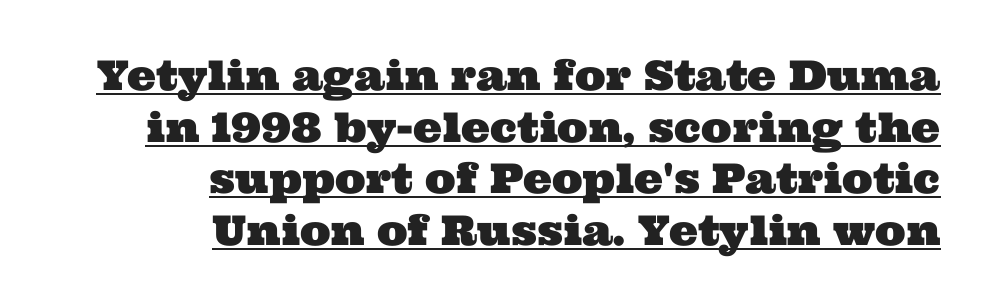
Character widths vary here, with narrow letters taking less room than wide ones. Note: serifs present on the glyphs. Horizontally, the lines are justified to the trailing edge only. How are the letters spaced? Ordinarily, with no added tracking. The passage shown stacks its lines at a standard gap. The specimen includes a rule beneath the text block's lines.
